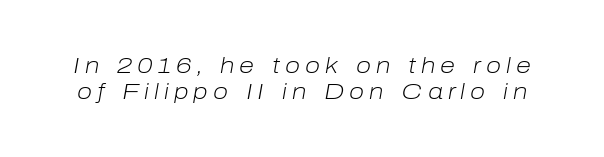
Q: Is the text bold? A: No.
Q: Is the text italic (slanted)? A: Yes, it leans right by about 10 degrees.
Q: Is the text underlined? A: No.
Q: Is the spacing between letters normal or unusually wide? A: Unusually wide.
